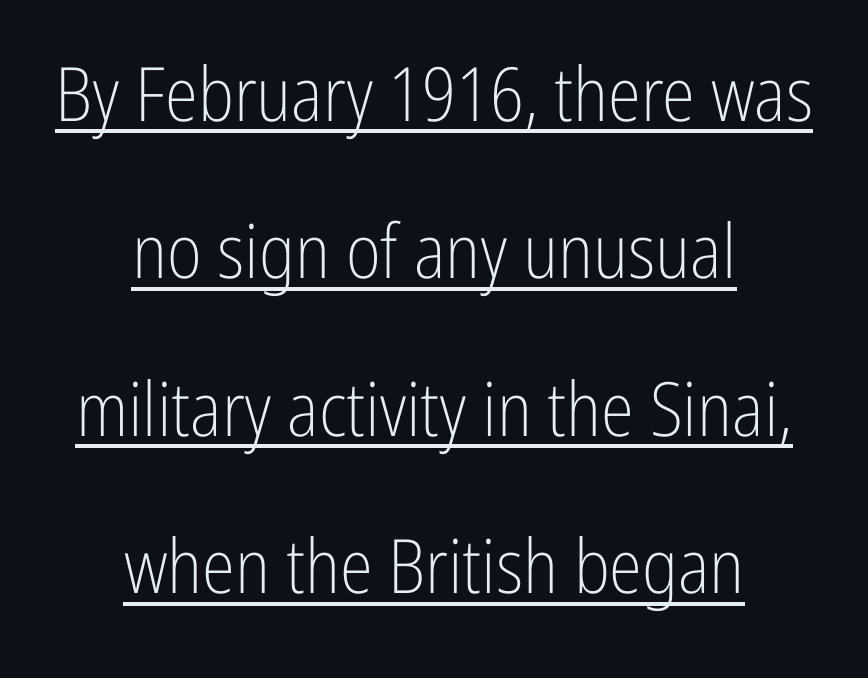
Does the type have serifs? No, each stem ends abruptly. The lines in this sample share a center point and differ in where they start and stop. Short note: letters normally spaced. The font's upright variant was chosen for this text. Reading down the column, the eye jumps a long way to each next line. Is there an underline? Yes — a line sits under the letters.
